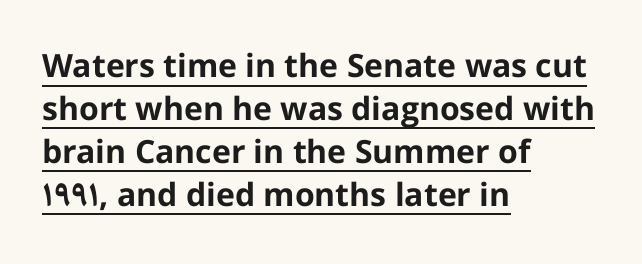
{"serif": "no", "italic": "no", "bold": "yes", "weight": "bold", "width": "normal", "stroke_contrast": "low", "x_height": "medium", "monospaced": "no", "underline": "yes", "align": "left", "line_spacing": "normal", "line_spacing_ratio": 1.34, "letter_spacing": "normal", "letter_spacing_em": 0.0, "glyph_px": 32}
